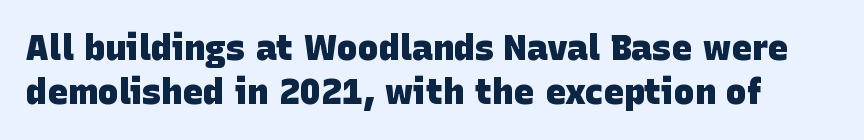
The image shows 35 px heavy sans-serif type; set normal line spacing (1.26x), normal letter spacing, not underlined; low stroke contrast and a large x-height.
